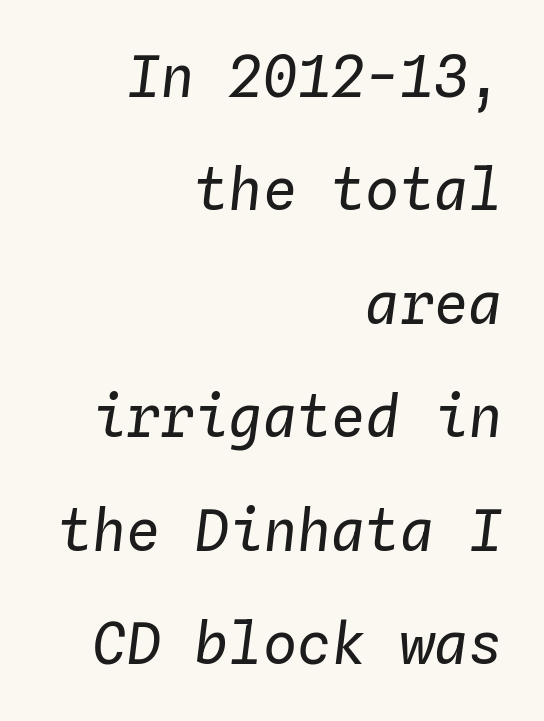
Stems and bowls with no extra thickness — not bold. Anything drawn beneath the words? Only blank space. Do the characters align in a grid? Yes, the font is monospaced. Does the copy run flush right? Yes — the right margin is perfectly even. This is oblique type, the kind used for emphasis or titles.
